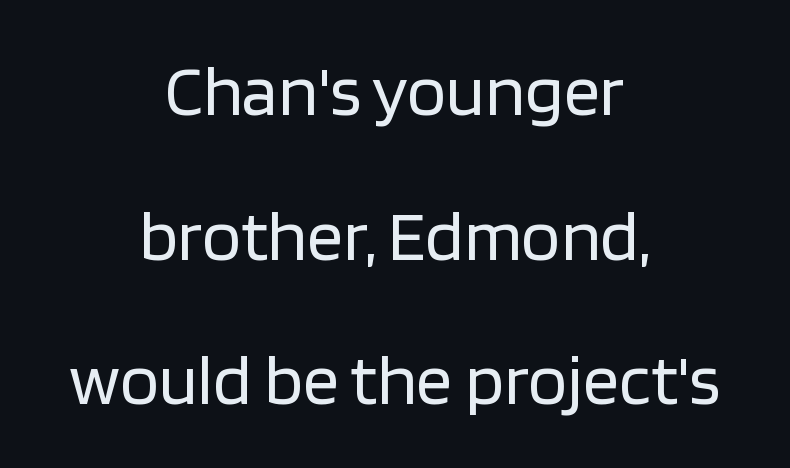
{"serif": "no", "italic": "no", "bold": "no", "weight": "regular", "width": "normal", "stroke_contrast": "low", "x_height": "large", "monospaced": "no", "underline": "no", "align": "center", "line_spacing": "loose", "line_spacing_ratio": 2.01, "letter_spacing": "normal", "letter_spacing_em": 0.0, "glyph_px": 72}
